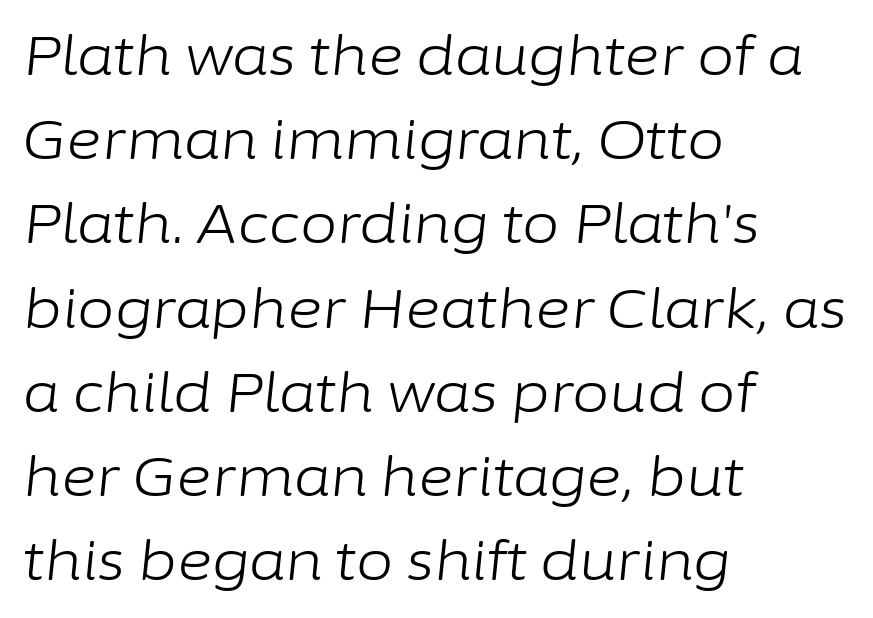
The image shows 54 px light type, italic (leaning right); set left-aligned, normal line spacing (1.56x), normal letter spacing, not underlined; low stroke contrast and a medium x-height.
